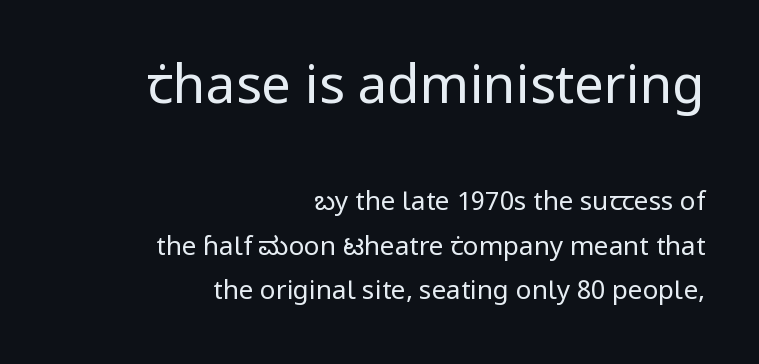
The image shows 53 px regular-weight sans-serif type, upright; set right-aligned, normal line spacing (1.7x), normal letter spacing, not underlined; the first (top) block is 2.04x larger; low stroke contrast and a medium x-height.
